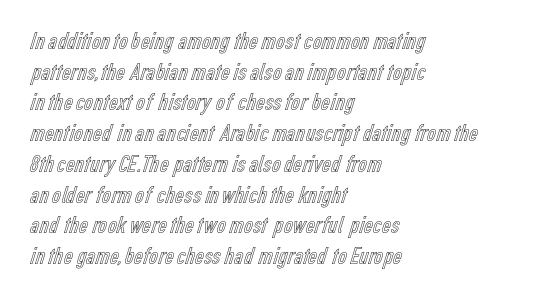
{"underline": "no", "align": "left", "line_spacing_ratio": 1.23, "letter_spacing": "normal", "letter_spacing_em": 0.0, "glyph_px": 25}
